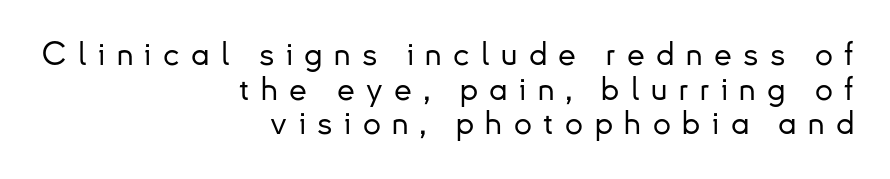
Leftover space on each line is placed entirely before the opening word. This sample has the flowing, uneven cadence of proportional lettering. The typeface chosen for these lines omits serifs. Beneath every word, the page is bare.
